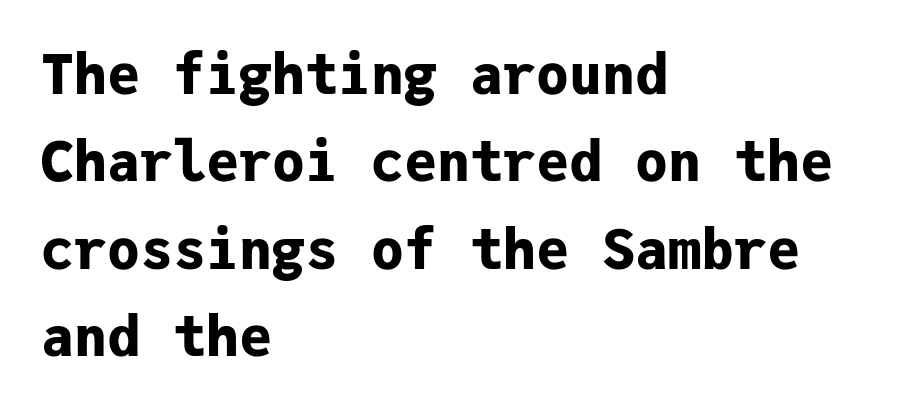
{"serif": "no", "italic": "no", "bold": "yes", "weight": "bold", "width": "normal", "stroke_contrast": "low", "x_height": "medium", "monospaced": "yes", "underline": "no", "align": "left", "line_spacing": "normal", "line_spacing_ratio": 1.59, "letter_spacing": "normal", "letter_spacing_em": 0.0, "glyph_px": 55}
